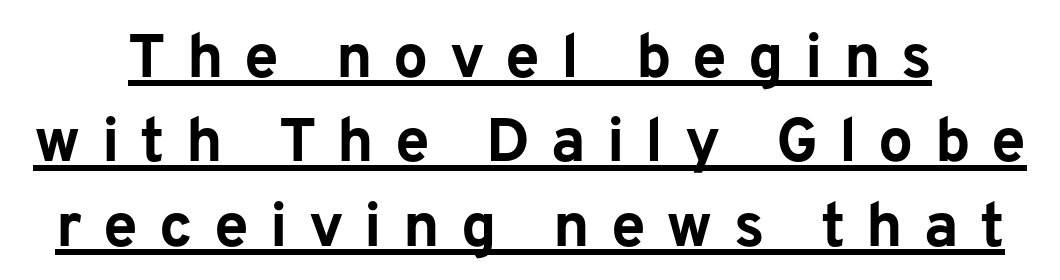
{"serif": "no", "italic": "no", "bold": "yes", "weight": "bold", "width": "normal", "stroke_contrast": "low", "x_height": "medium", "monospaced": "no", "underline": "yes", "line_spacing": "normal", "line_spacing_ratio": 1.36, "letter_spacing": "wide", "letter_spacing_em": 0.34, "glyph_px": 62}
